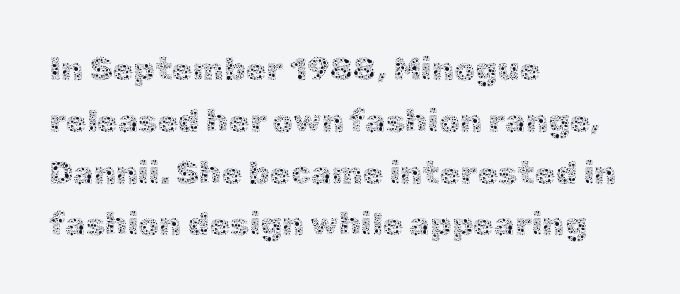
The image shows 33 px thin type, upright; set left-aligned, normal line spacing (1.57x), normal letter spacing, not underlined; a medium x-height.
